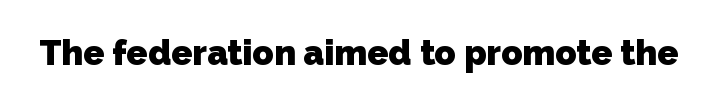
Is the letter spacing exaggerated? No — it looks like the ordinary default. I'd call this a sans setting — the letters go barefoot. Underline: absent. The rendering uses natural spacing where letterforms have individual widths. Thick stems and heavy bowls — unmistakably bold.
